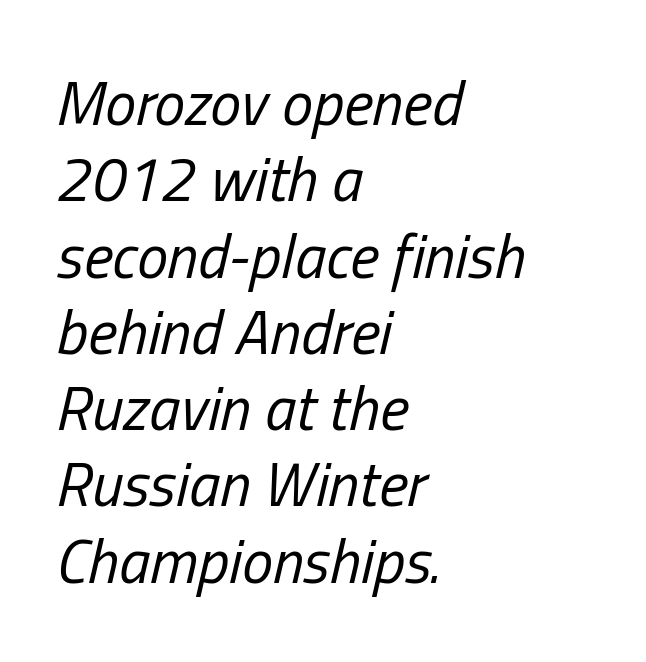
The image shows 62 px regular-weight, condensed type, italic (leaning right); set left-aligned, line spacing 1.23x, normal letter spacing, not underlined; low stroke contrast and a medium x-height.
